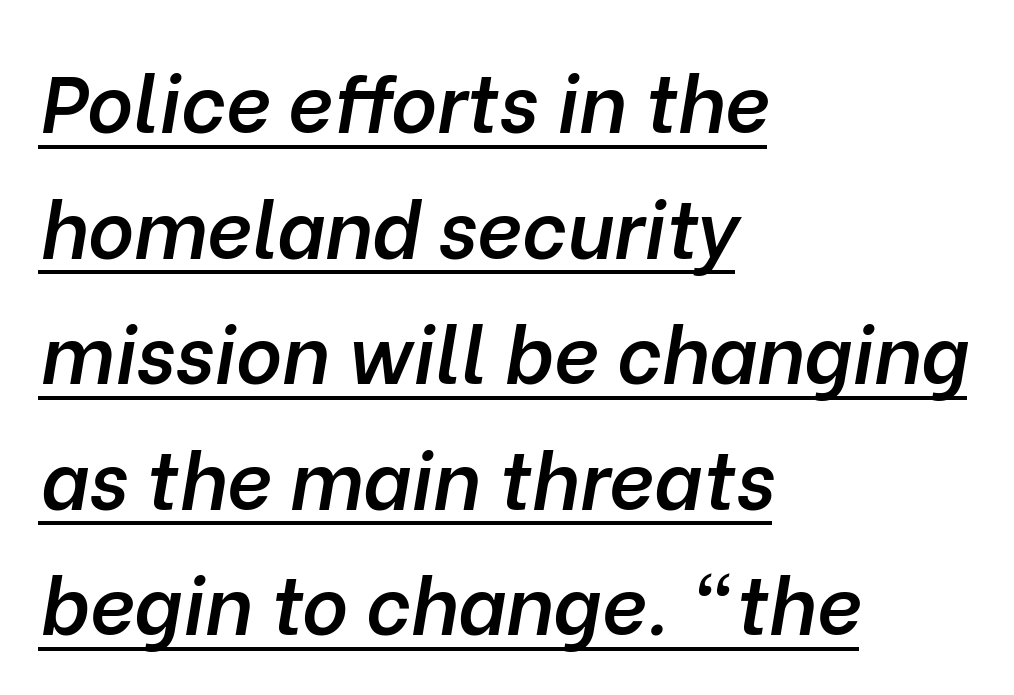
The image shows 79 px semibold type, italic (leaning right); set left-aligned, normal line spacing (1.59x), normal letter spacing, underlined; low stroke contrast and a medium x-height.
